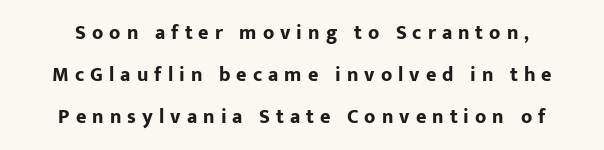
The image shows 20 px bold type, upright; set loose line spacing (2.1x), unusually wide letter spacing (+0.3 em), not underlined.
